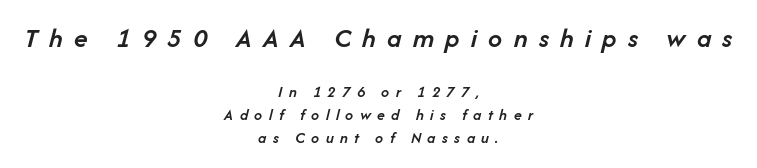
The image shows 28 px semibold type, italic (leaning right); set centered, normal line spacing (1.42x), unusually wide letter spacing (+0.4 em), not underlined; the first (top) block is 1.75x larger; low stroke contrast and a medium x-height.
